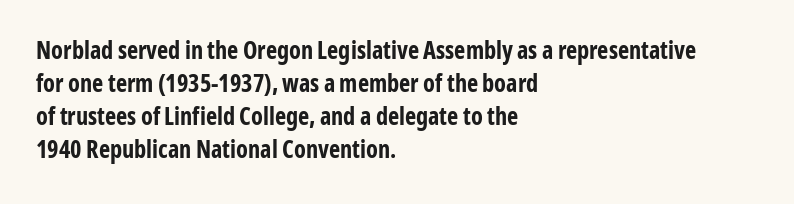
The tracking reads as untouched default to a designer's eye. Check the space under the baseline: it is left empty. The letters stand straight up with perfectly vertical stems. Each line starts at the same left margin while the right side varies. Weight check: bold — yes, fully. These lines sit exactly where default settings would place them.
